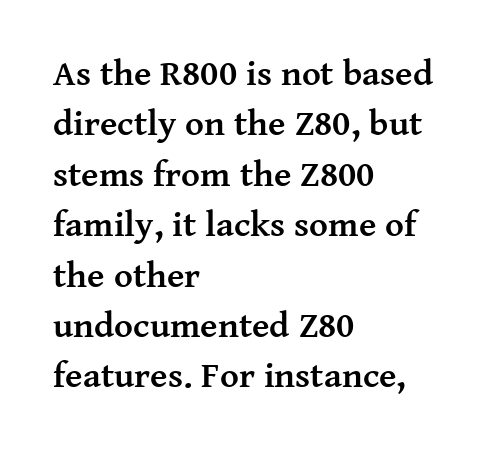
The image shows 36 px semibold serif type, upright; set left-aligned, normal line spacing (1.4x), normal letter spacing, not underlined; medium stroke contrast and a medium x-height.
